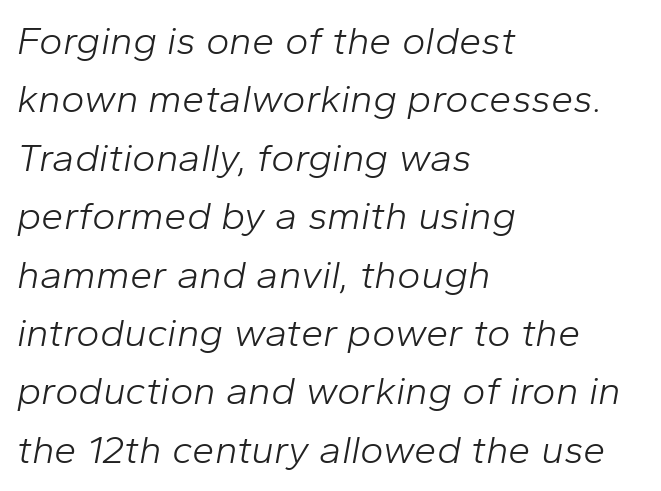
Q: Is the text bold? A: No.
Q: Is the text italic (slanted)? A: Yes, it leans right by about 10 degrees.
Q: Is the text underlined? A: No.
Q: How is the paragraph aligned? A: Left-aligned.
Q: Is the spacing between letters normal or unusually wide? A: Normal.
Q: Is the spacing between lines tight, normal or loose? A: Normal.
Q: Width (condensed, normal, or wide)? A: Normal.
Q: Stroke contrast? A: Low.
Q: x-height? A: Medium.
Q: Monospaced? A: No.
